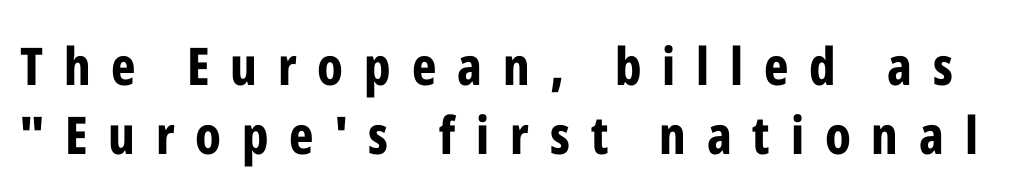
{"serif": "no", "italic": "no", "bold": "yes", "weight": "bold", "width": "condensed", "stroke_contrast": "low", "x_height": "medium", "monospaced": "no", "underline": "no", "line_spacing": "normal", "line_spacing_ratio": 1.33, "letter_spacing": "wide", "letter_spacing_em": 0.4, "glyph_px": 52}
